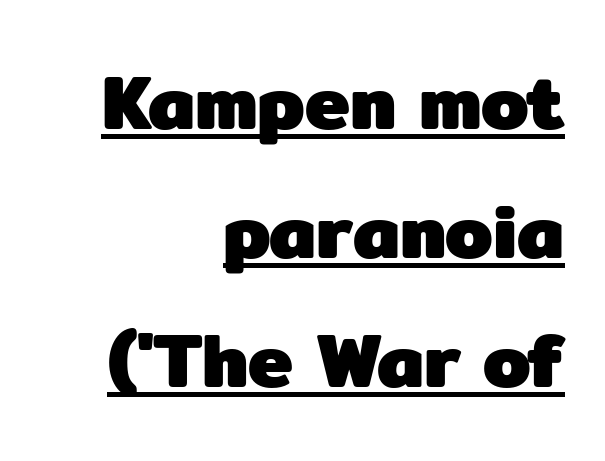
{"serif": "no", "italic": "no", "bold": "yes", "weight": "heavy", "width": "normal", "stroke_contrast": "low", "x_height": "medium", "monospaced": "no", "underline": "yes", "align": "right", "line_spacing": "normal", "line_spacing_ratio": 1.7, "letter_spacing": "normal", "letter_spacing_em": 0.0, "glyph_px": 76}
